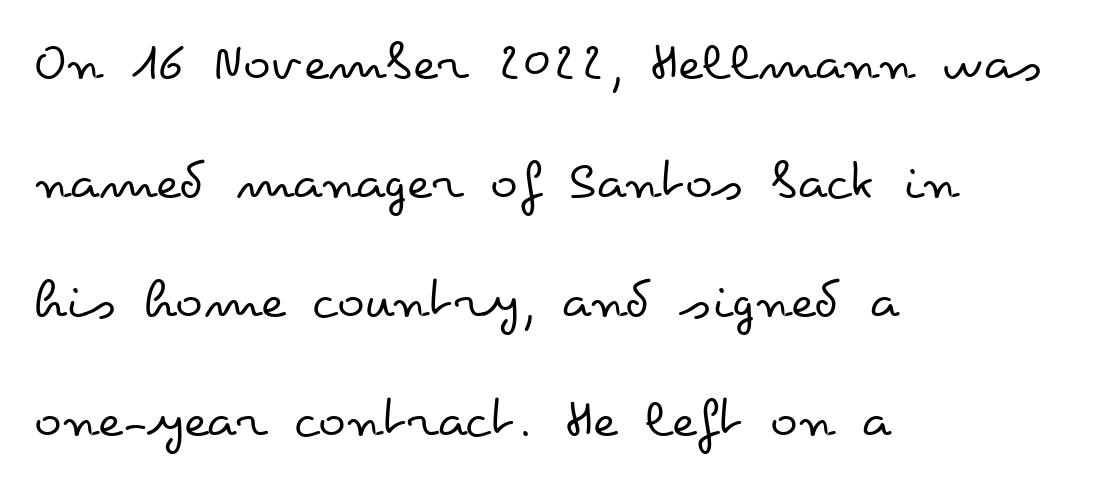
The image shows 58 px regular-weight, wide type, upright; set left-aligned, loose line spacing (2.05x), normal letter spacing, not underlined; low stroke contrast and a small x-height.
